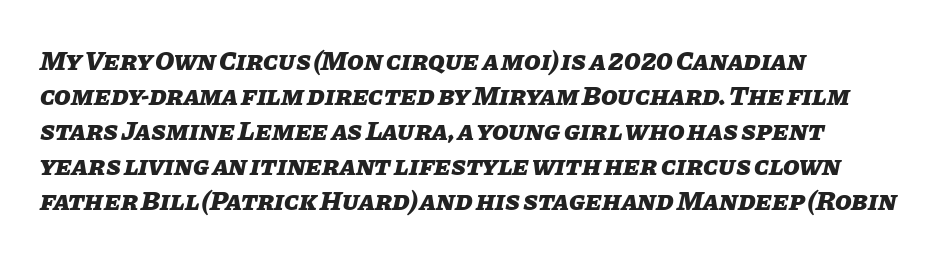
Quick note: underline off. Is the type slanted? Yes — the strokes lean at a clear angle. Compared with typical body copy, the letter spacing here is the same. Line spacing here is normal.
